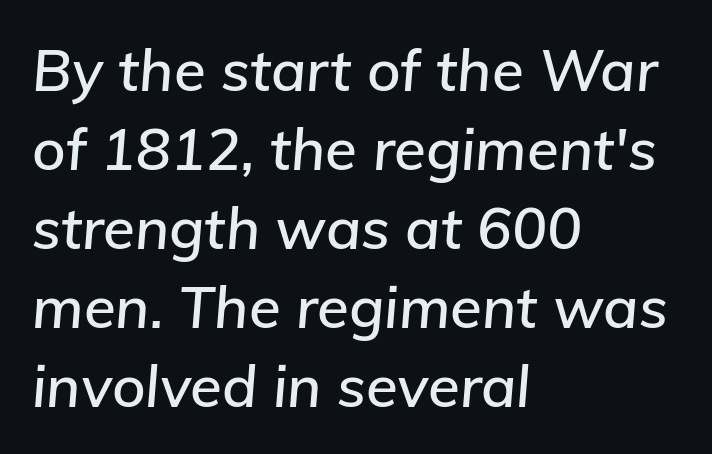
Students, note that the glyphs here touch the page at normal intervals. There's an unmistakable incline to the writing here. Do the characters align in a grid? No, the font is proportional. Leftover space on each line is placed entirely after the last word.
